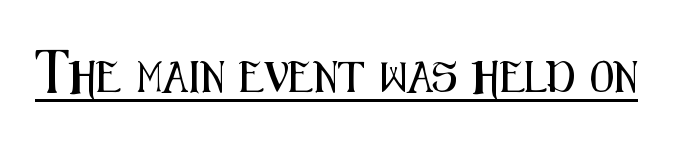
The image shows 31 px condensed type, upright; set normal letter spacing, underlined; medium stroke contrast and a medium x-height.
